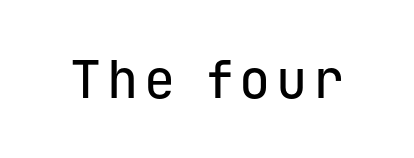
Q: Is the text italic (slanted)? A: No, it is upright.
Q: Is the typeface a serif or a sans-serif typeface? A: Sans-serif.
Q: Is the text underlined? A: No.
Q: Width (condensed, normal, or wide)? A: Normal.
Q: Stroke contrast? A: Low.
Q: x-height? A: Medium.
Q: Monospaced? A: Yes.
